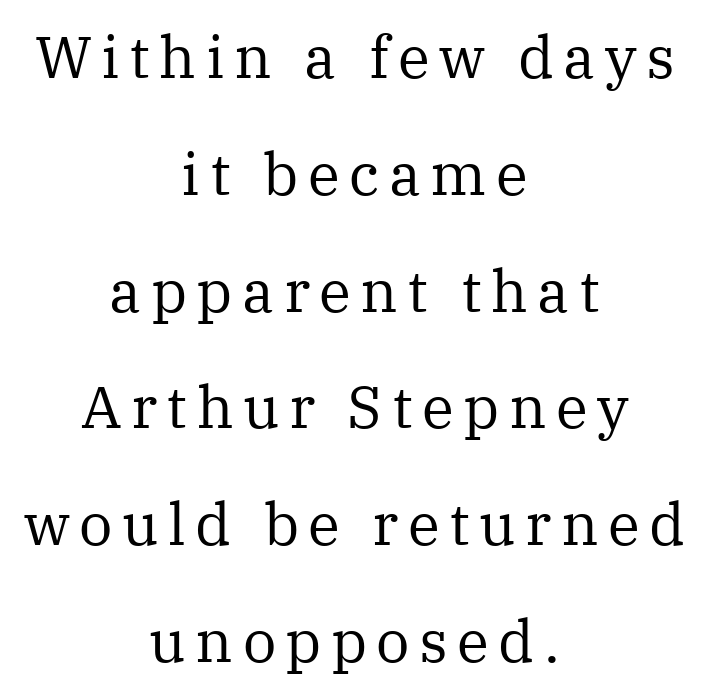
The image shows 59 px regular-weight serif type, upright; set centered, loose line spacing (1.98x), not underlined; medium stroke contrast and a medium x-height.
